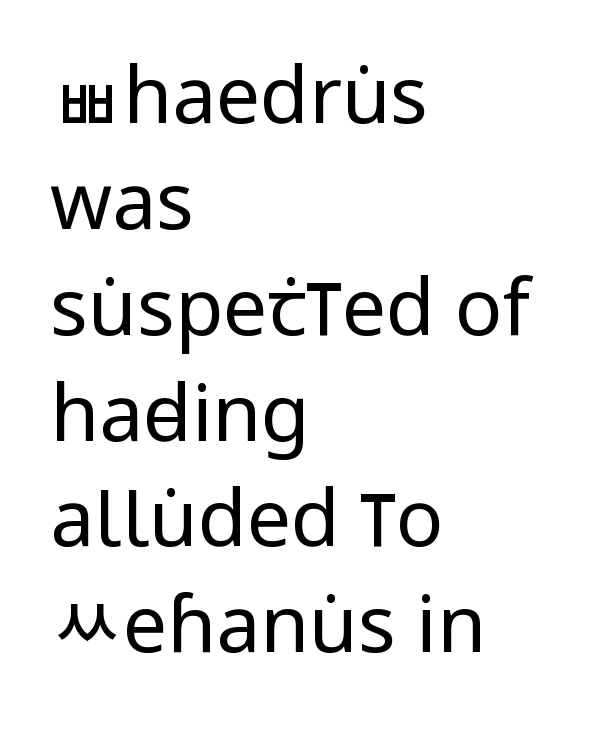
The space directly below the letters is spotless. Think of a printed novel: that variable character pitch is what you see here. Italic: no, the glyphs are upright roman. Evenly set lines give the paragraph a standard silhouette. Does the type have serifs? No, each stem ends abruptly.
